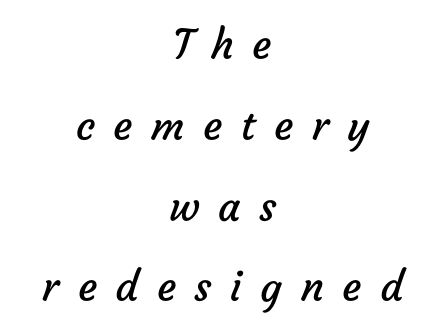
The line-height multiplier appears high, well above default. Underlining? Definitely not there. Nope, no serifs anywhere on these letters. Nothing heavy about these letters — not bold at all. Typeset on center — no edge is straight.
